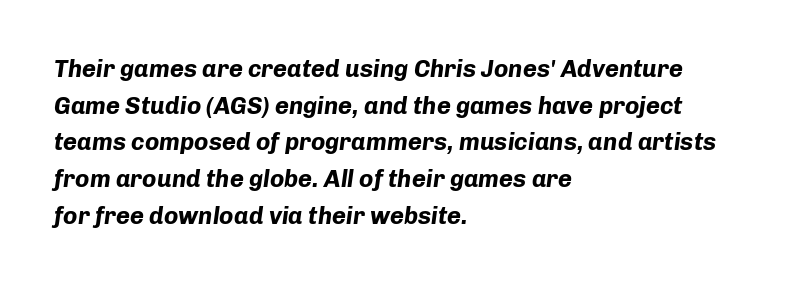
The image shows 24 px bold type, italic (leaning right); set left-aligned, normal line spacing (1.53x), normal letter spacing, not underlined.
